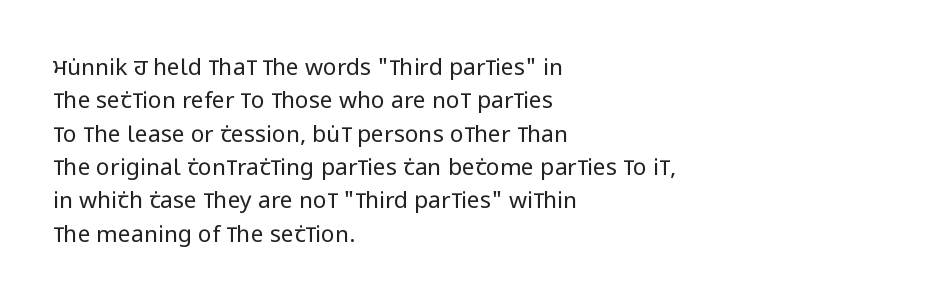
{"italic": "no", "bold": "no", "underline": "no", "align": "left", "line_spacing": "normal", "line_spacing_ratio": 1.45, "letter_spacing": "normal", "letter_spacing_em": 0.0, "glyph_px": 23}
